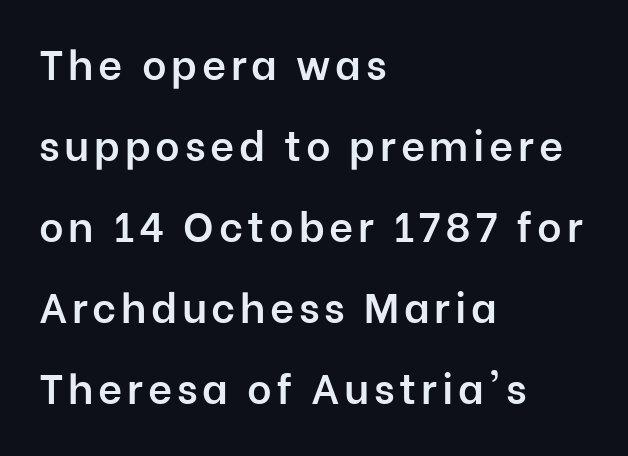
{"serif": "no", "italic": "no", "bold": "semi", "weight": "semibold", "width": "normal", "stroke_contrast": "low", "x_height": "medium", "monospaced": "no", "underline": "no", "align": "left", "line_spacing": "loose", "line_spacing_ratio": 1.93, "glyph_px": 42}
